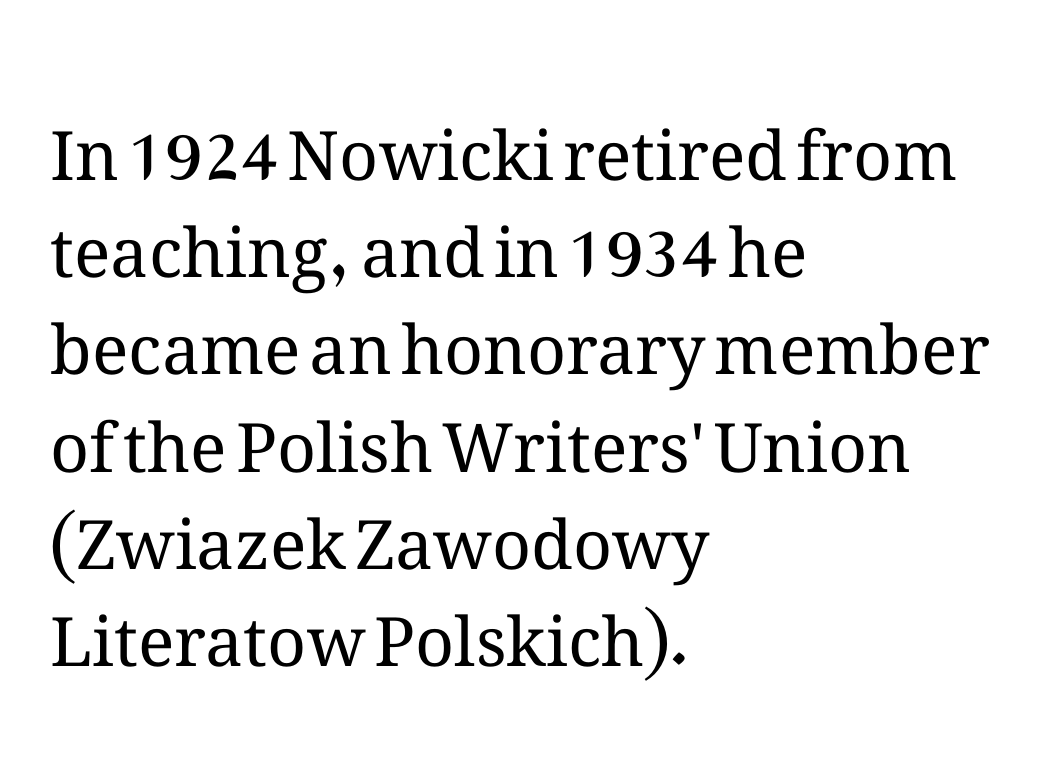
{"italic": "no", "bold": "no", "weight": "regular", "width": "normal", "stroke_contrast": "medium", "x_height": "medium", "monospaced": "no", "underline": "no", "align": "left", "line_spacing": "normal", "line_spacing_ratio": 1.43, "letter_spacing": "normal", "letter_spacing_em": 0.0, "glyph_px": 68}
